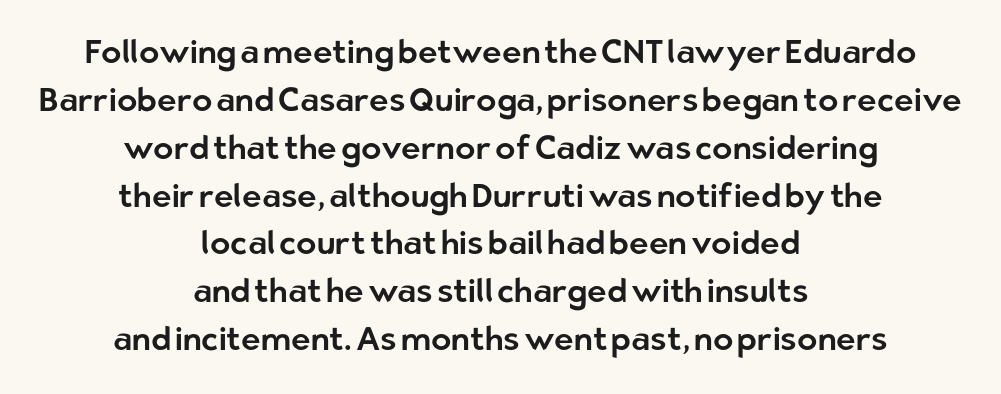
Q: Is the text italic (slanted)? A: No, it is upright.
Q: Is the typeface a serif or a sans-serif typeface? A: Sans-serif.
Q: Is the text underlined? A: No.
Q: How is the paragraph aligned? A: Centered.
Q: Is the spacing between letters normal or unusually wide? A: Normal.
Q: Is the spacing between lines tight, normal or loose? A: Normal.
Q: Width (condensed, normal, or wide)? A: Normal.
Q: Stroke contrast? A: Low.
Q: x-height? A: Medium.
Q: Monospaced? A: No.
